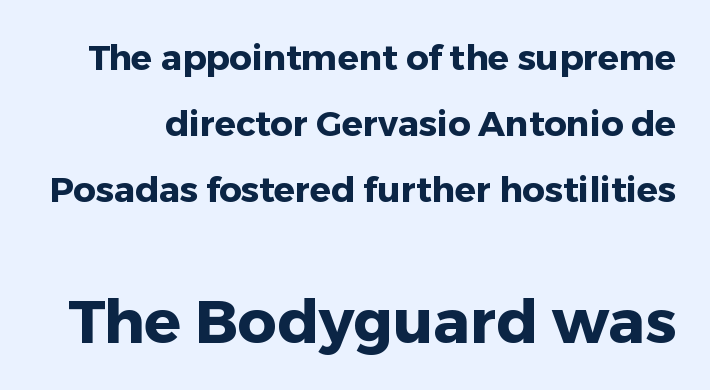
{"serif": "no", "italic": "no", "bold": "yes", "weight": "heavy", "width": "normal", "stroke_contrast": "low", "x_height": "medium", "monospaced": "no", "underline": "no", "line_spacing_ratio": 1.89, "letter_spacing": "normal", "letter_spacing_em": 0.0, "larger_block": "second", "size_ratio": 1.74, "glyph_px": 61}
